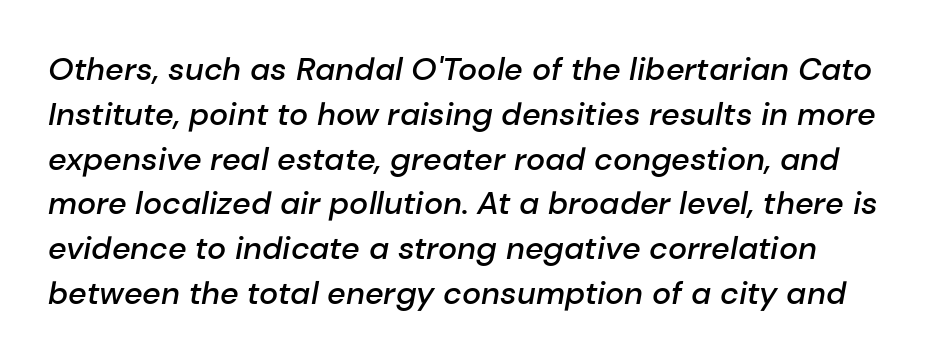
The image shows 32 px semibold type, italic (leaning right); set normal line spacing (1.4x), normal letter spacing, not underlined; low stroke contrast and a medium x-height.
